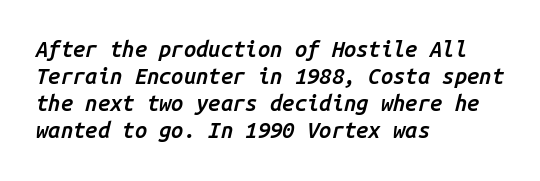
Q: Is the text bold? A: Semi-bold.
Q: Is the text italic (slanted)? A: Yes, it leans right by about 14 degrees.
Q: Is the text underlined? A: No.
Q: How is the paragraph aligned? A: Left-aligned.
Q: Is the spacing between letters normal or unusually wide? A: Normal.
